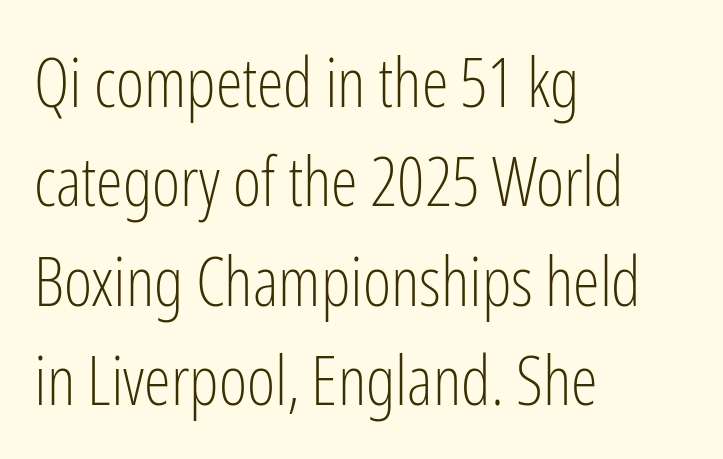
{"serif": "no", "italic": "no", "bold": "no", "weight": "light", "width": "condensed", "stroke_contrast": "low", "x_height": "medium", "monospaced": "no", "underline": "no", "align": "left", "line_spacing": "normal", "line_spacing_ratio": 1.46, "letter_spacing": "normal", "letter_spacing_em": 0.0, "glyph_px": 68}
